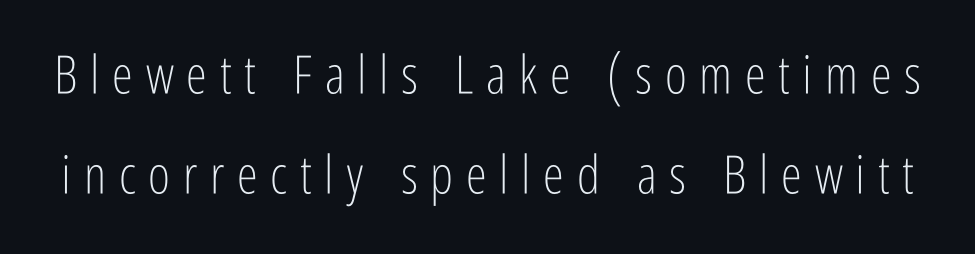
The image shows 53 px light, condensed sans-serif type, upright; set line spacing 1.89x, unusually wide letter spacing (+0.24 em), not underlined; low stroke contrast and a medium x-height.
